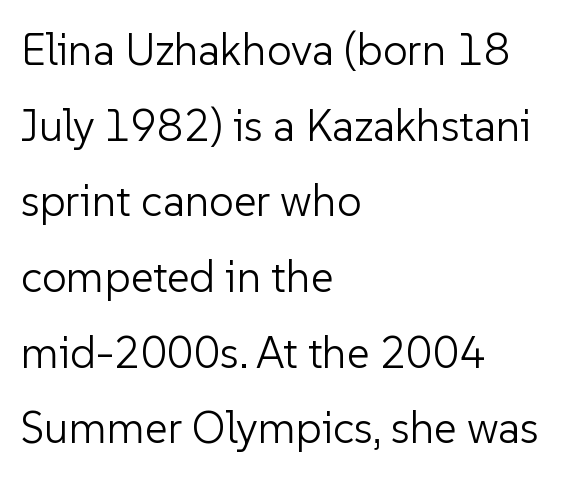
Q: Is the text bold? A: No.
Q: Is the text italic (slanted)? A: No, it is upright.
Q: Is the typeface a serif or a sans-serif typeface? A: Sans-serif.
Q: Is the text underlined? A: No.
Q: How is the paragraph aligned? A: Left-aligned.
Q: Is the spacing between letters normal or unusually wide? A: Normal.
Q: Width (condensed, normal, or wide)? A: Normal.
Q: Stroke contrast? A: Low.
Q: x-height? A: Medium.
Q: Monospaced? A: No.
